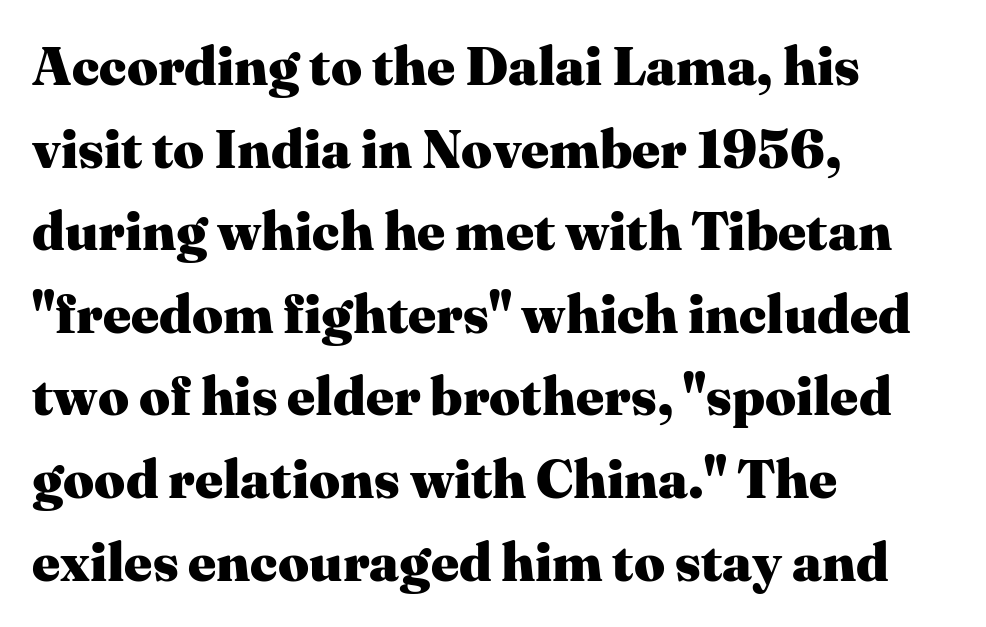
{"serif": "yes", "italic": "no", "bold": "yes", "weight": "heavy", "width": "normal", "stroke_contrast": "medium", "x_height": "medium", "monospaced": "no", "underline": "no", "align": "left", "line_spacing": "normal", "line_spacing_ratio": 1.53, "letter_spacing": "normal", "letter_spacing_em": 0.0, "glyph_px": 54}
